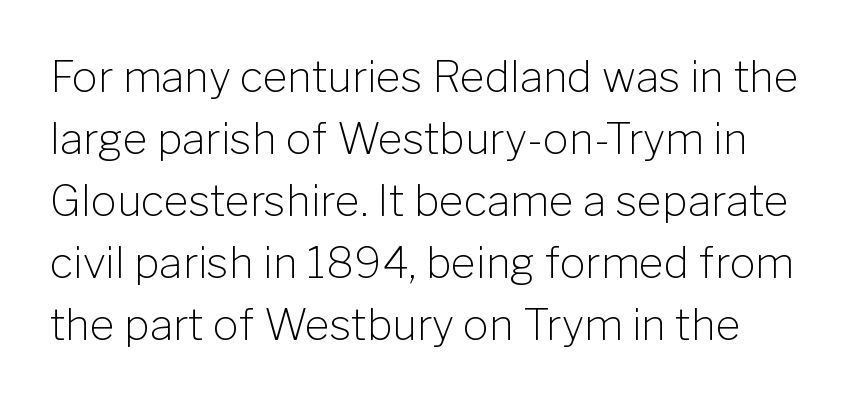
This sample uses plain, unmodified letter spacing. The typesetting does not lean heavy: it is not bold. The glyphs in this specimen are sans serif. The face used here is proportionally spaced, like ordinary book or web type. Descenders are the only things crossing below the line. Vertically, the passage feels balanced, rows spaced as you'd expect.
